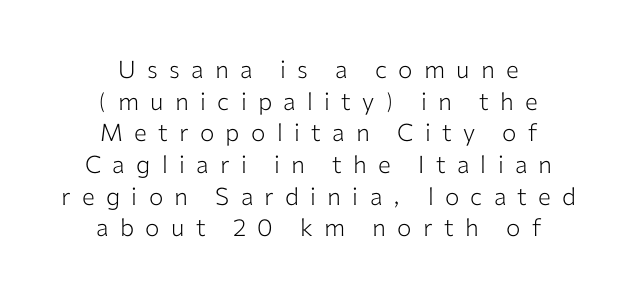
The image shows 24 px text type, upright; set centered, normal line spacing (1.32x), unusually wide letter spacing (+0.47 em), not underlined.
